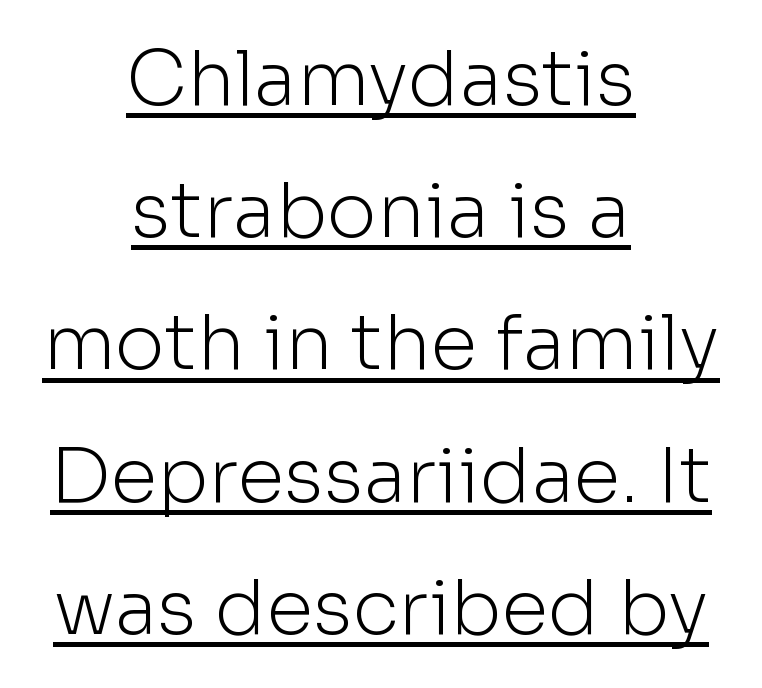
{"serif": "no", "italic": "no", "bold": "no", "weight": "light", "width": "normal", "stroke_contrast": "low", "x_height": "medium", "monospaced": "no", "underline": "yes", "align": "center", "line_spacing_ratio": 1.74, "letter_spacing": "normal", "letter_spacing_em": 0.0, "glyph_px": 76}
